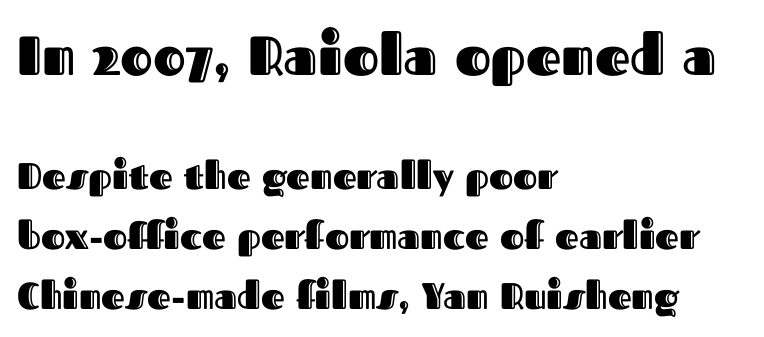
Q: Is the text italic (slanted)? A: No, it is upright.
Q: Is the text underlined? A: No.
Q: How is the paragraph aligned? A: Left-aligned.
Q: Is the spacing between letters normal or unusually wide? A: Normal.
Q: Is the spacing between lines tight, normal or loose? A: Normal.
Q: Which block of text is set in a larger size, the first (top) or the second (bottom)? A: The first (top) one.
Q: Width (condensed, normal, or wide)? A: Normal.
Q: x-height? A: Medium.
Q: Monospaced? A: No.
